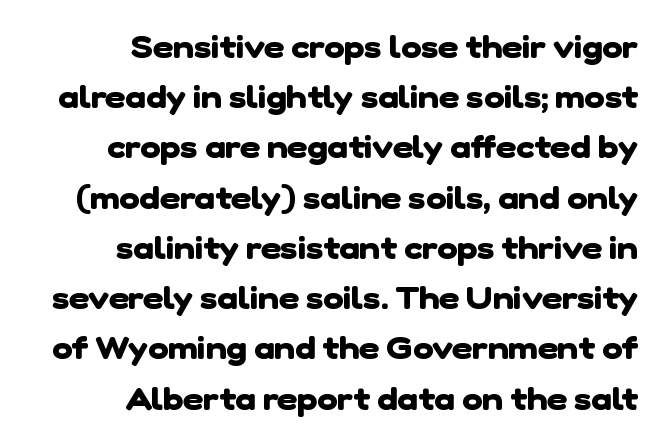
Which margin do the lines hug? The right one — the left edge is uneven. Classification — sans serif. Each glyph is drawn with heavy, bold strokes. You could not count columns in this text — the font is proportionally spaced. Honestly, the row spacing looks completely unremarkable.
